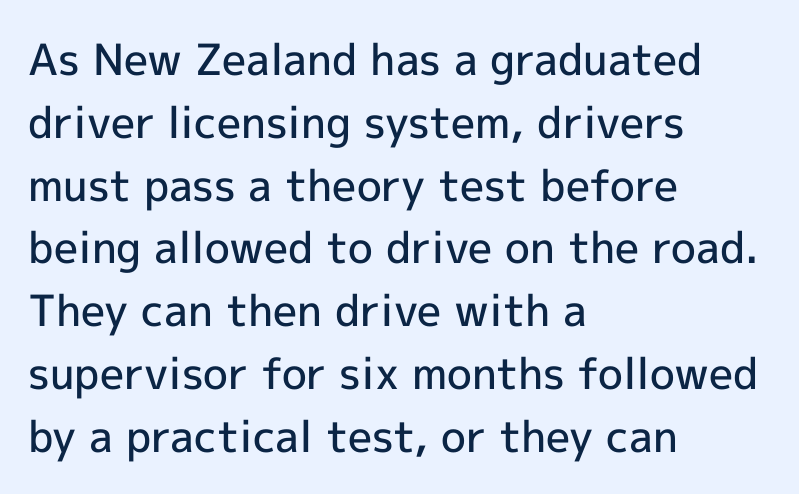
The image shows 43 px semibold sans-serif type, upright; set left-aligned, normal line spacing (1.46x), normal letter spacing, not underlined; a medium x-height.
